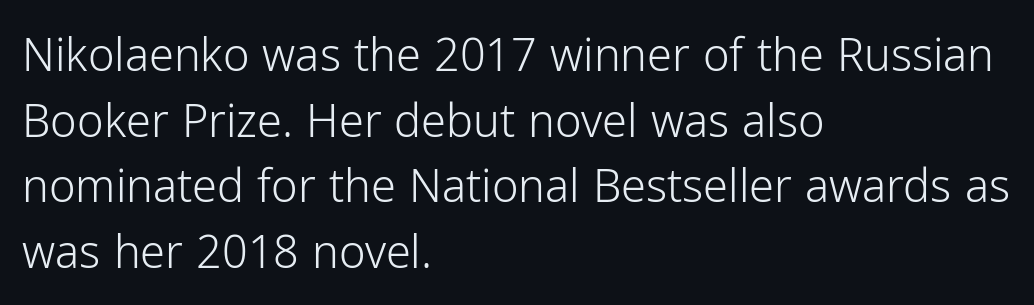
Compared with typical paragraphs, the rows here are spaced about the same. This sample has the flowing, uneven cadence of proportional lettering. The typeface has the unassuming heft of standard copy or less. Serif or sans? Sans — the stroke terminals are bare. Any mark beneath the type? The region is blank. Layout note: lines flush left.
